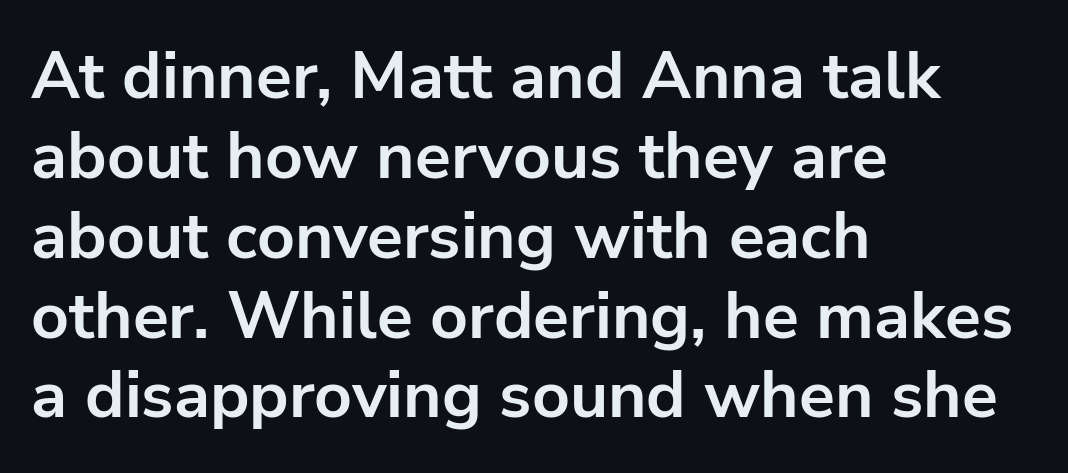
{"serif": "no", "italic": "no", "bold": "yes", "weight": "bold", "width": "normal", "stroke_contrast": "low", "x_height": "medium", "monospaced": "no", "underline": "no", "align": "left", "line_spacing_ratio": 1.21, "letter_spacing": "normal", "letter_spacing_em": 0.0, "glyph_px": 66}
